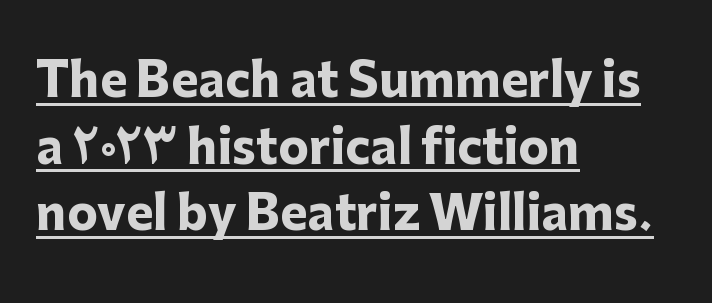
{"serif": "no", "italic": "no", "bold": "yes", "weight": "heavy", "width": "normal", "stroke_contrast": "low", "x_height": "medium", "monospaced": "no", "underline": "yes", "align": "left", "line_spacing": "normal", "line_spacing_ratio": 1.45, "letter_spacing": "normal", "letter_spacing_em": 0.0, "glyph_px": 46}
